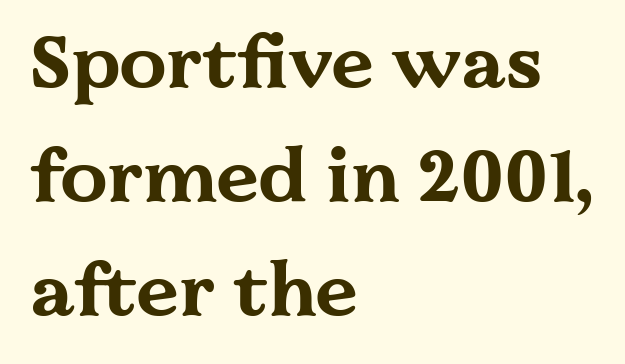
The image shows 75 px bold, wide serif type, upright; set left-aligned, normal line spacing (1.52x), normal letter spacing, not underlined; medium stroke contrast and a medium x-height.
